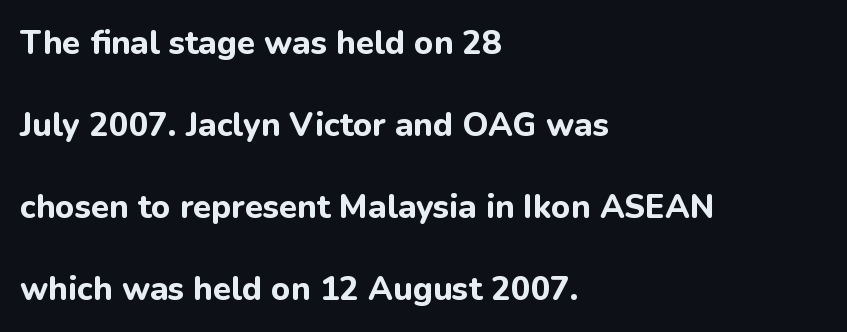
This sample uses an upright cut, with every glyph sitting square on the baseline. The letters sit at their default tracking, neither squeezed nor spread. These lines are rendered in a variable-pitch font. Each line starts at the same left margin while the right side varies. Underline: absent.
